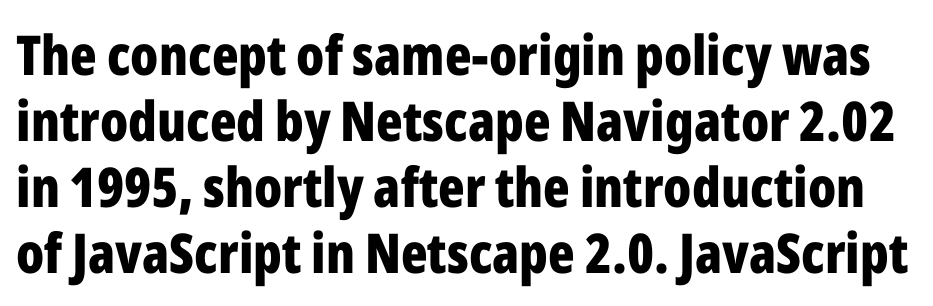
The image shows 55 px bold, condensed sans-serif type, upright; set line spacing 1.2x, normal letter spacing, not underlined; low stroke contrast and a medium x-height.
